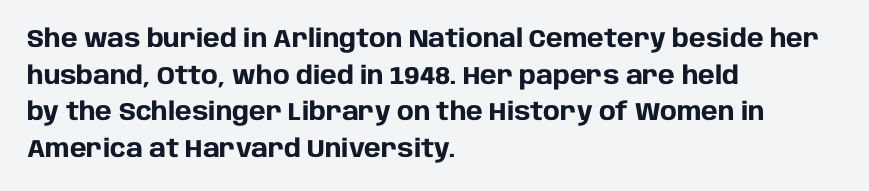
Compared with an ordinary text face, these strokes are far heavier — a full bold. Tall strokes in this sample are plumb rather than angled. Reading down the block, your eye returns to a fixed left position each line. The space directly below the letters is spotless. Leading matches the norm, producing a regular column. The type is set solid horizontally, with unmodified tracking.
